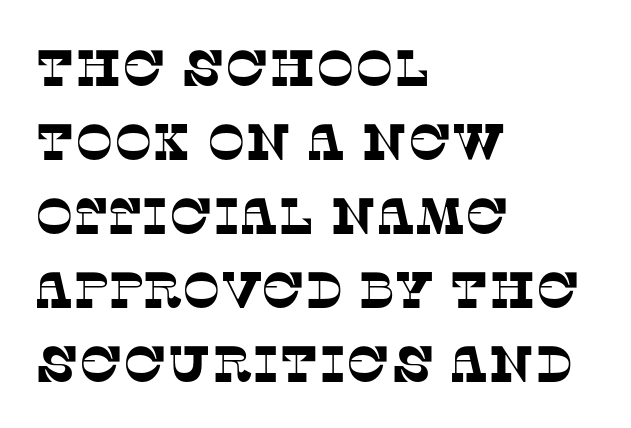
The image shows 51 px serif type; set left-aligned, normal line spacing (1.45x), normal letter spacing, not underlined; low stroke contrast and a large x-height.
